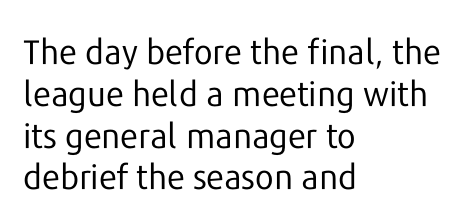
The image shows 34 px regular-weight sans-serif type, upright; set left-aligned, line spacing 1.23x, normal letter spacing, not underlined; low stroke contrast and a medium x-height.
